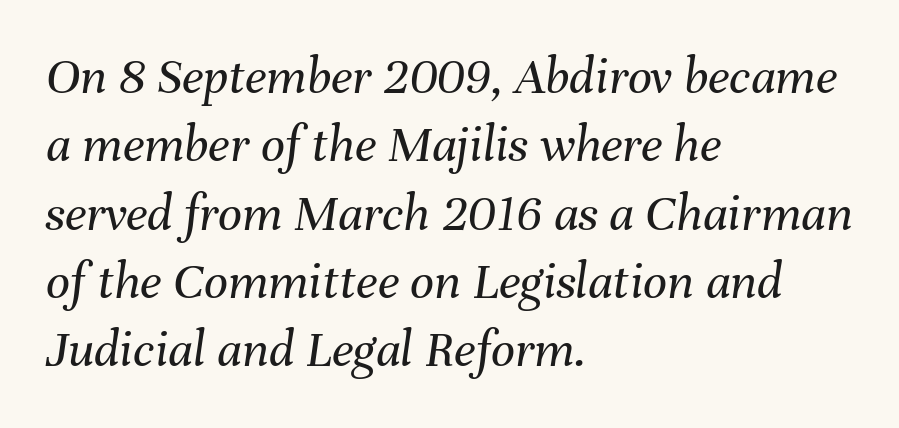
Q: Is the text bold? A: No.
Q: Is the text italic (slanted)? A: Yes, it leans right by about 8 degrees.
Q: Is the text underlined? A: No.
Q: How is the paragraph aligned? A: Left-aligned.
Q: Is the spacing between letters normal or unusually wide? A: Normal.
Q: Is the spacing between lines tight, normal or loose? A: Normal.
Q: Width (condensed, normal, or wide)? A: Normal.
Q: Stroke contrast? A: Medium.
Q: x-height? A: Medium.
Q: Monospaced? A: No.
